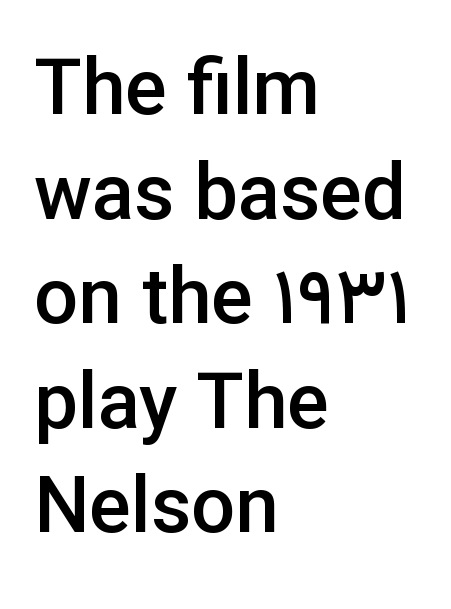
The image shows 78 px semibold sans-serif type, upright; set left-aligned, normal line spacing (1.34x), normal letter spacing, not underlined; low stroke contrast and a medium x-height.
